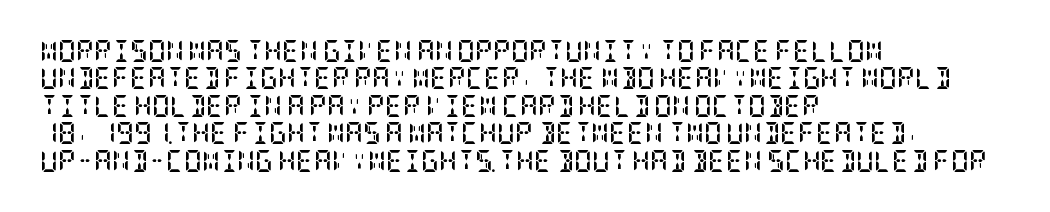
The image shows 22 px bold type, upright; set left-aligned, normal line spacing (1.25x), normal letter spacing, not underlined.
